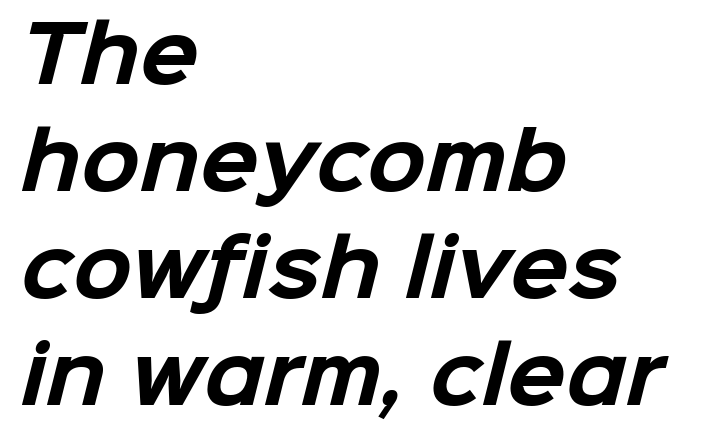
{"serif": "no", "bold": "yes", "weight": "bold", "width": "normal", "stroke_contrast": "low", "x_height": "medium", "monospaced": "no", "underline": "no", "align": "left", "line_spacing": "normal", "line_spacing_ratio": 1.39, "letter_spacing": "normal", "letter_spacing_em": 0.0, "glyph_px": 77}
